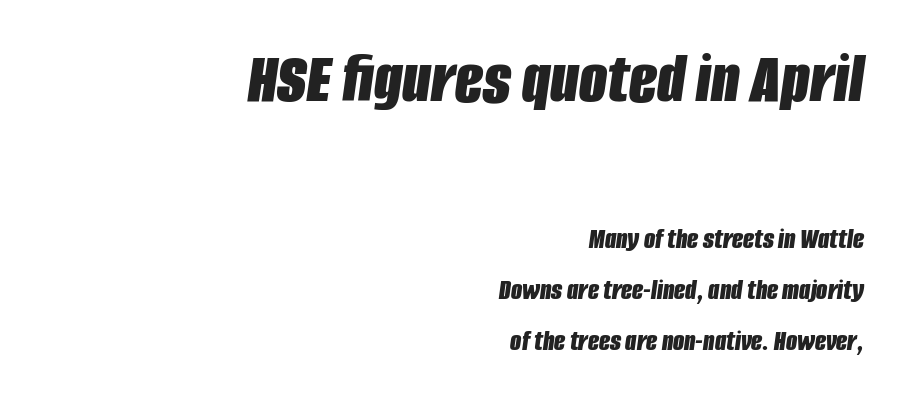
Q: Is the text bold? A: Yes.
Q: Is the text italic (slanted)? A: Yes, it leans right by about 8 degrees.
Q: Is the text underlined? A: No.
Q: How is the paragraph aligned? A: Right-aligned.
Q: Is the spacing between letters normal or unusually wide? A: Normal.
Q: Which block of text is set in a larger size, the first (top) or the second (bottom)? A: The first (top) one.
Q: Width (condensed, normal, or wide)? A: Condensed.
Q: Stroke contrast? A: Low.
Q: x-height? A: Large.
Q: Monospaced? A: No.
